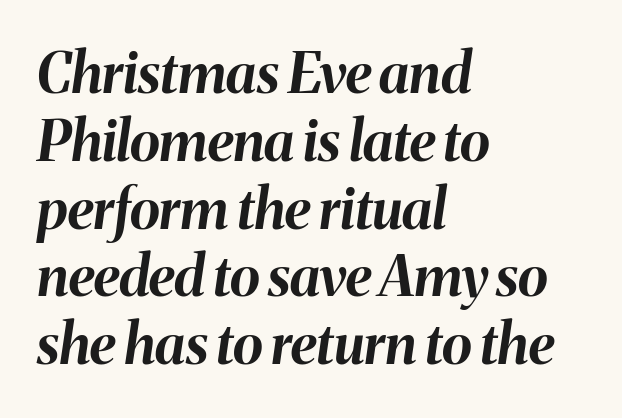
{"italic": "yes", "lean": "right", "slant_degrees": 8, "bold": "yes", "weight": "bold", "width": "normal", "stroke_contrast": "medium", "x_height": "medium", "monospaced": "no", "underline": "no", "align": "left", "line_spacing_ratio": 1.21, "letter_spacing": "normal", "letter_spacing_em": 0.0, "glyph_px": 56}
